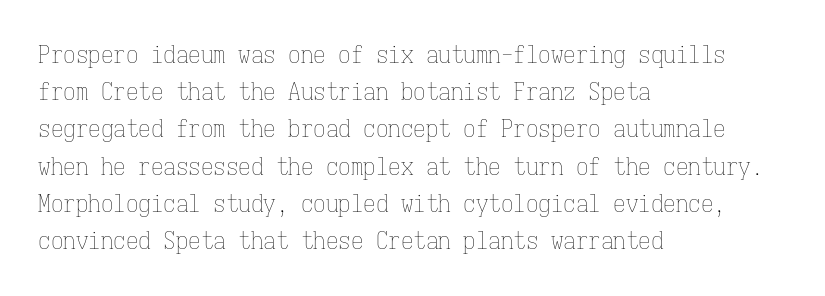
The image shows 25 px text type, upright; set left-aligned, normal line spacing (1.49x), normal letter spacing, not underlined.
